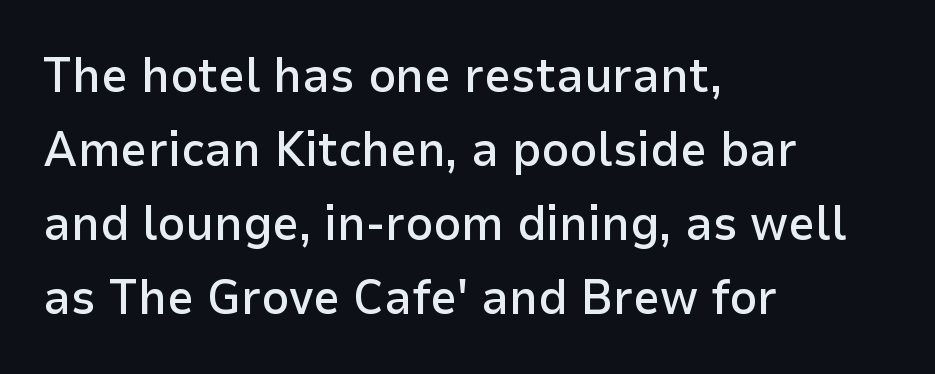
Q: Is the text bold? A: Semi-bold.
Q: Is the text italic (slanted)? A: No, it is upright.
Q: Is the typeface a serif or a sans-serif typeface? A: Sans-serif.
Q: Is the text underlined? A: No.
Q: How is the paragraph aligned? A: Left-aligned.
Q: Is the spacing between letters normal or unusually wide? A: Normal.
Q: Is the spacing between lines tight, normal or loose? A: Normal.
Q: Width (condensed, normal, or wide)? A: Normal.
Q: Stroke contrast? A: Low.
Q: x-height? A: Medium.
Q: Monospaced? A: No.
